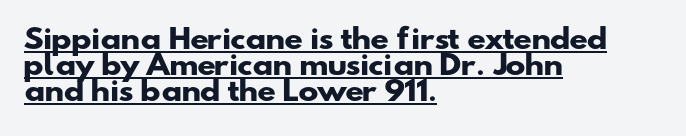
The image shows 27 px bold type; set left-aligned, tight line spacing (0.97x), normal letter spacing, underlined.
